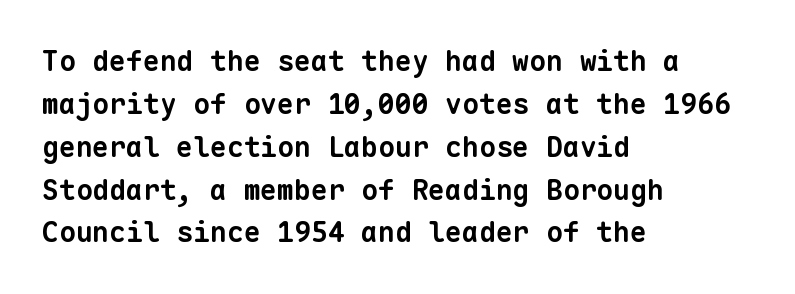
The image shows 28 px bold sans-serif type, monospaced; set left-aligned, normal line spacing (1.53x), normal letter spacing, not underlined; low stroke contrast and a medium x-height.
